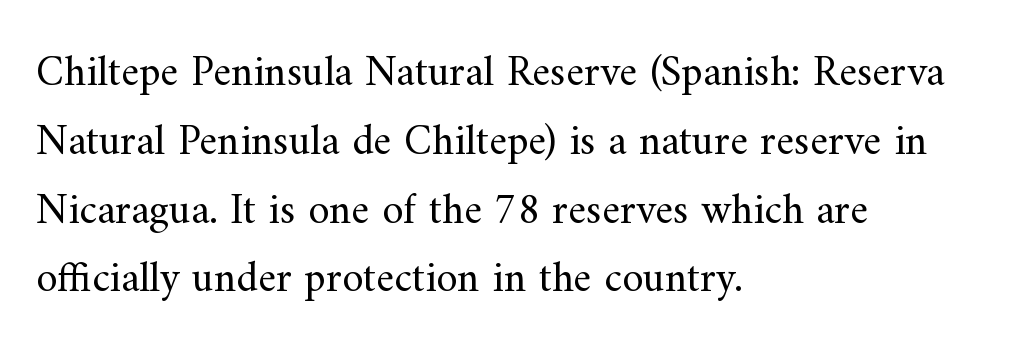
{"serif": "yes", "italic": "no", "bold": "no", "weight": "regular", "width": "normal", "stroke_contrast": "medium", "x_height": "small", "monospaced": "no", "underline": "no", "align": "left", "line_spacing": "normal", "line_spacing_ratio": 1.6, "letter_spacing": "normal", "letter_spacing_em": 0.0, "glyph_px": 43}
